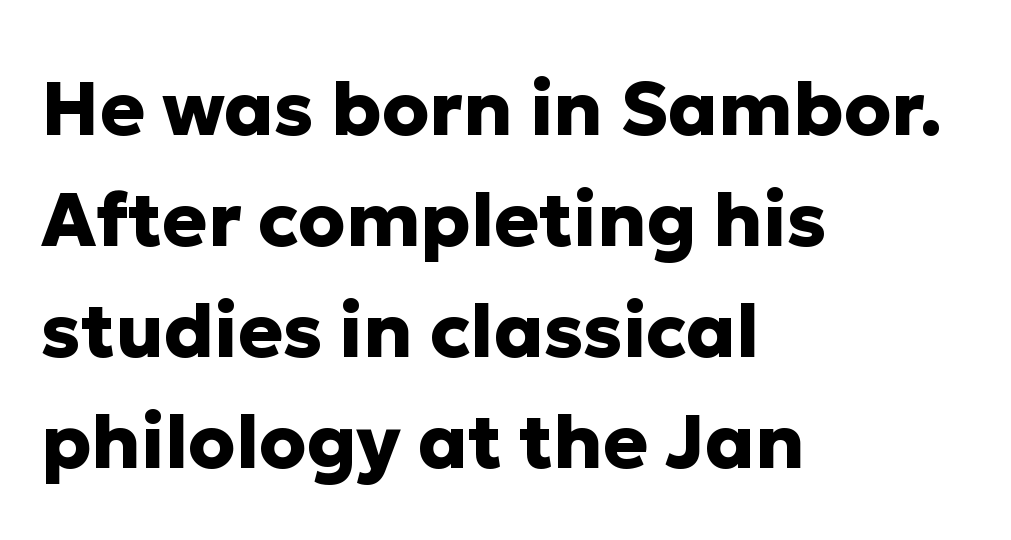
The compositor pushed each line to the left boundary. Between one letter and the next there's only the usual sliver of space. The specimen omits any rule beneath the text block's lines. Typographic density is high because the face is bold. In terms of posture, this sample is upright.
